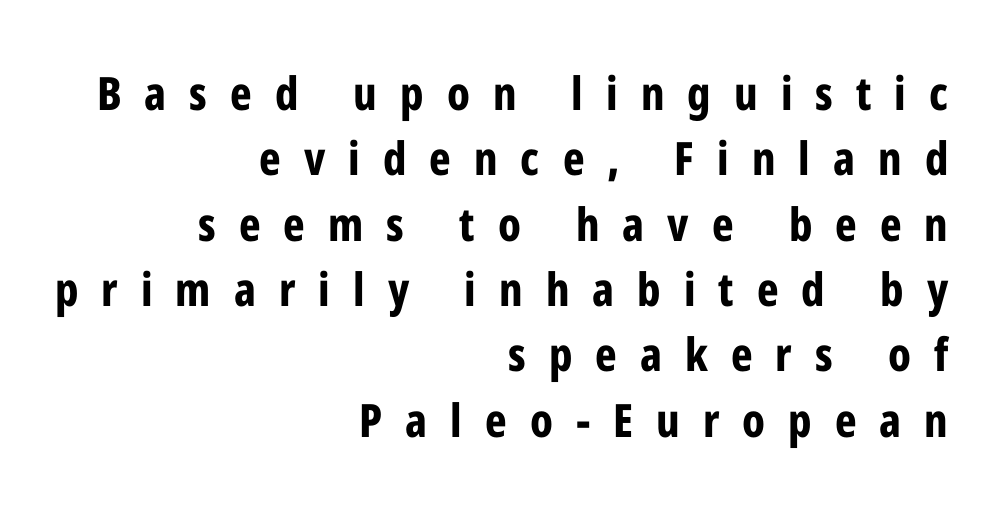
Q: Is the text bold? A: Yes.
Q: Is the text italic (slanted)? A: No, it is upright.
Q: Is the typeface a serif or a sans-serif typeface? A: Sans-serif.
Q: Is the text underlined? A: No.
Q: How is the paragraph aligned? A: Right-aligned.
Q: Is the spacing between letters normal or unusually wide? A: Unusually wide.
Q: Is the spacing between lines tight, normal or loose? A: Normal.
Q: Width (condensed, normal, or wide)? A: Condensed.
Q: Stroke contrast? A: Low.
Q: x-height? A: Medium.
Q: Monospaced? A: No.
